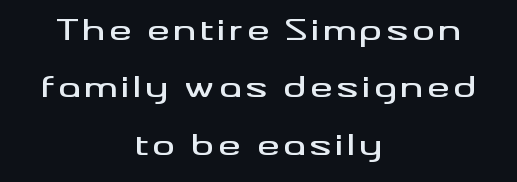
Q: Is the text italic (slanted)? A: No, it is upright.
Q: Is the typeface a serif or a sans-serif typeface? A: Sans-serif.
Q: Is the text underlined? A: No.
Q: How is the paragraph aligned? A: Centered.
Q: Is the spacing between lines tight, normal or loose? A: Loose.
Q: Width (condensed, normal, or wide)? A: Wide.
Q: Stroke contrast? A: Medium.
Q: x-height? A: Small.
Q: Monospaced? A: No.
